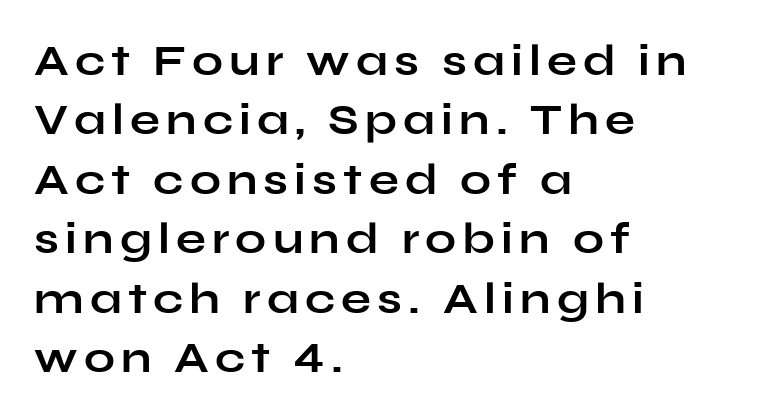
The paragraph shown leans on its left margin. The face used here is a sans, in the tradition of grotesques and geometrics. Vertical strokes here are truly vertical. Varying glyph widths throughout — classic text-font behaviour. Typographic density is high because the face is bold.
